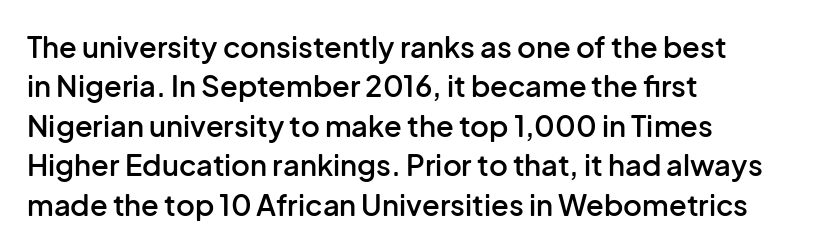
The image shows 29 px semibold sans-serif type, upright; set left-aligned, normal line spacing (1.36x), normal letter spacing, not underlined; low stroke contrast and a medium x-height.
